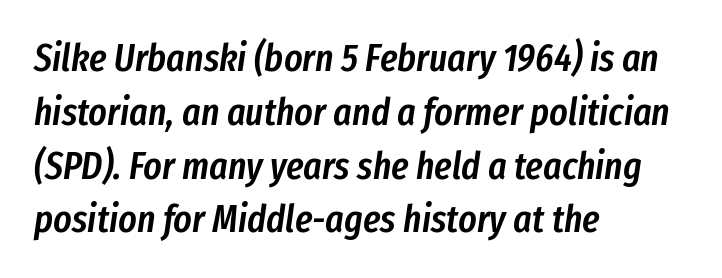
The image shows 39 px semibold, condensed type, italic (leaning right); set left-aligned, normal line spacing (1.38x), normal letter spacing, not underlined; low stroke contrast and a medium x-height.
